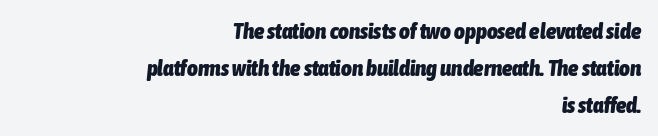
{"italic": "yes", "lean": "right", "slant_degrees": 6, "bold": "yes", "underline": "no", "align": "right", "line_spacing": "normal", "line_spacing_ratio": 1.61, "letter_spacing": "normal", "letter_spacing_em": 0.0, "glyph_px": 23}
